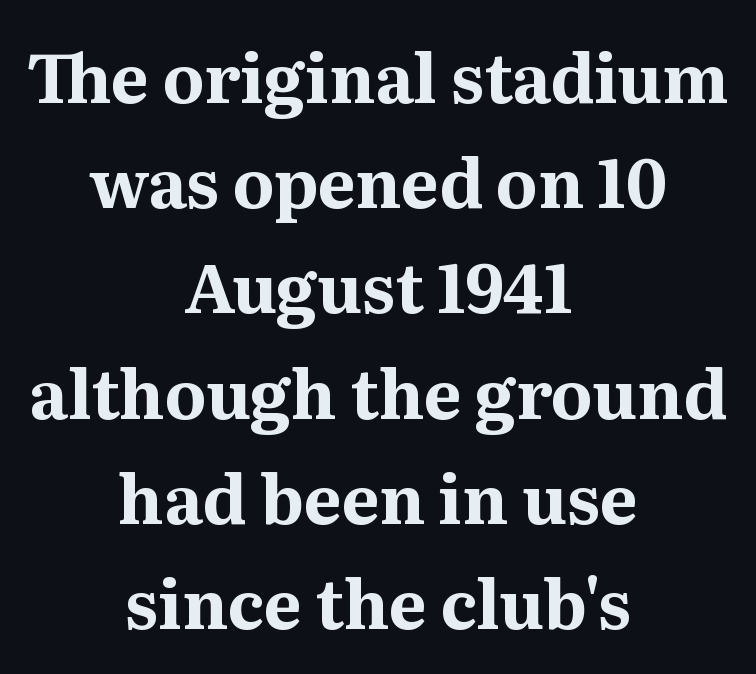
{"serif": "yes", "italic": "no", "bold": "yes", "weight": "bold", "width": "normal", "stroke_contrast": "medium", "x_height": "medium", "monospaced": "no", "underline": "no", "align": "center", "line_spacing": "normal", "line_spacing_ratio": 1.57, "letter_spacing": "normal", "letter_spacing_em": 0.0, "glyph_px": 67}
